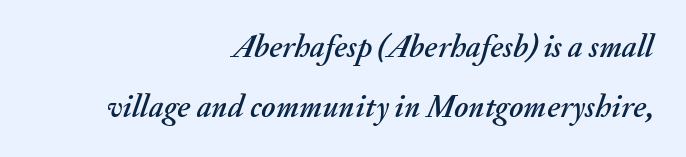
Q: Is the text italic (slanted)? A: Yes, it leans right by about 20 degrees.
Q: Is the text underlined? A: No.
Q: How is the paragraph aligned? A: Right-aligned.
Q: Is the spacing between letters normal or unusually wide? A: Normal.
Q: Width (condensed, normal, or wide)? A: Normal.
Q: Stroke contrast? A: Medium.
Q: x-height? A: Small.
Q: Monospaced? A: No.
